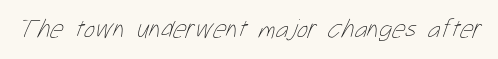
Q: Is the text bold? A: No.
Q: Is the text underlined? A: No.
Q: Is the spacing between letters normal or unusually wide? A: Normal.
